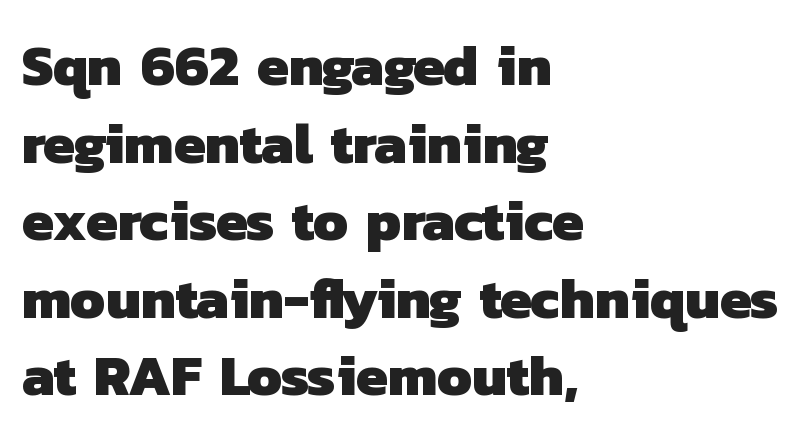
{"serif": "no", "bold": "yes", "weight": "heavy", "width": "normal", "stroke_contrast": "low", "x_height": "medium", "monospaced": "no", "underline": "no", "align": "left", "line_spacing": "normal", "line_spacing_ratio": 1.36, "letter_spacing": "normal", "letter_spacing_em": 0.0, "glyph_px": 57}
